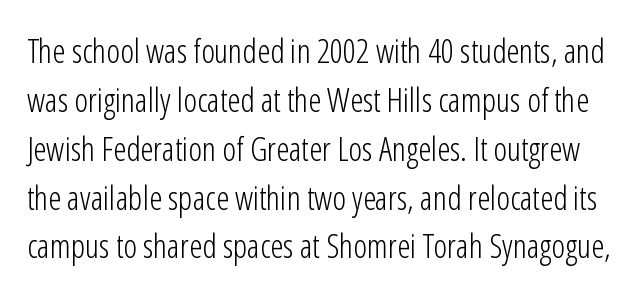
{"serif": "no", "italic": "no", "bold": "no", "weight": "light", "width": "condensed", "stroke_contrast": "low", "x_height": "medium", "monospaced": "no", "underline": "no", "line_spacing": "normal", "line_spacing_ratio": 1.48, "letter_spacing": "normal", "letter_spacing_em": 0.0, "glyph_px": 33}
